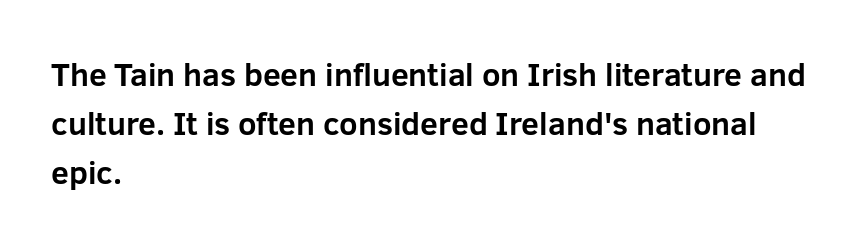
{"serif": "no", "italic": "no", "bold": "yes", "weight": "bold", "width": "normal", "stroke_contrast": "low", "x_height": "medium", "monospaced": "no", "underline": "no", "align": "left", "line_spacing": "normal", "line_spacing_ratio": 1.53, "letter_spacing": "normal", "letter_spacing_em": 0.0, "glyph_px": 32}
